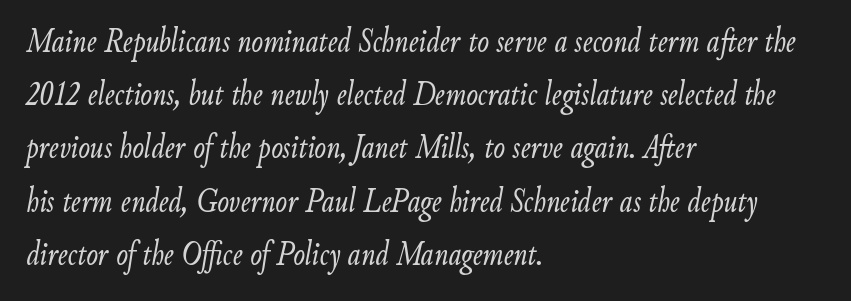
The passage is arranged the way most books set body copy — flush left. Descenders are the only things crossing below the line. The letters advance in unequal steps, a hallmark of proportional type. Letters have the restrained weight of plain body copy at most. Here the glyphs are tracked normally, forming tight word shapes.
